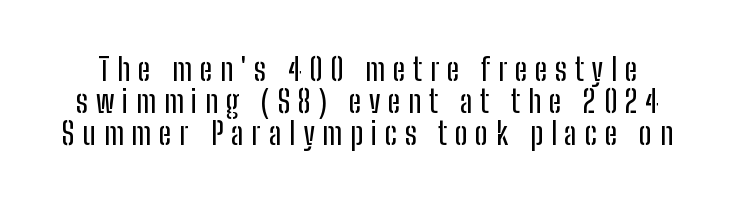
Tracking here is generous; glyphs stand well apart from one another. Style check: upright. Clear beneath every line of the passage. You could not count columns in this text — the font is proportionally spaced. A sans-serif font was chosen for this passage.
